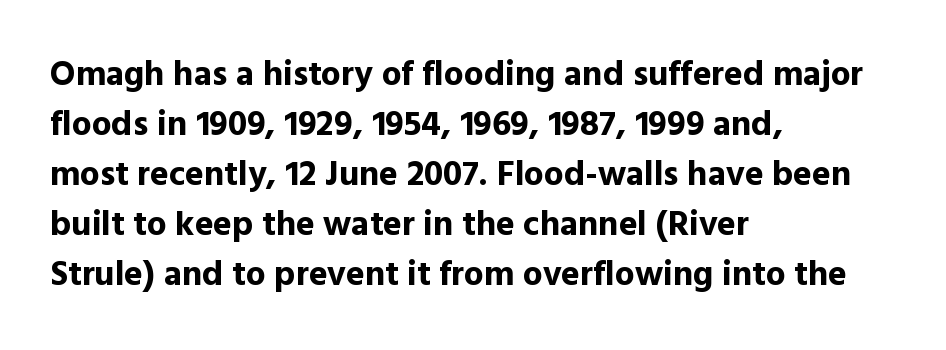
{"serif": "no", "italic": "no", "bold": "yes", "weight": "bold", "width": "normal", "x_height": "medium", "monospaced": "no", "underline": "no", "align": "left", "line_spacing": "normal", "line_spacing_ratio": 1.43, "letter_spacing": "normal", "letter_spacing_em": 0.0, "glyph_px": 35}
